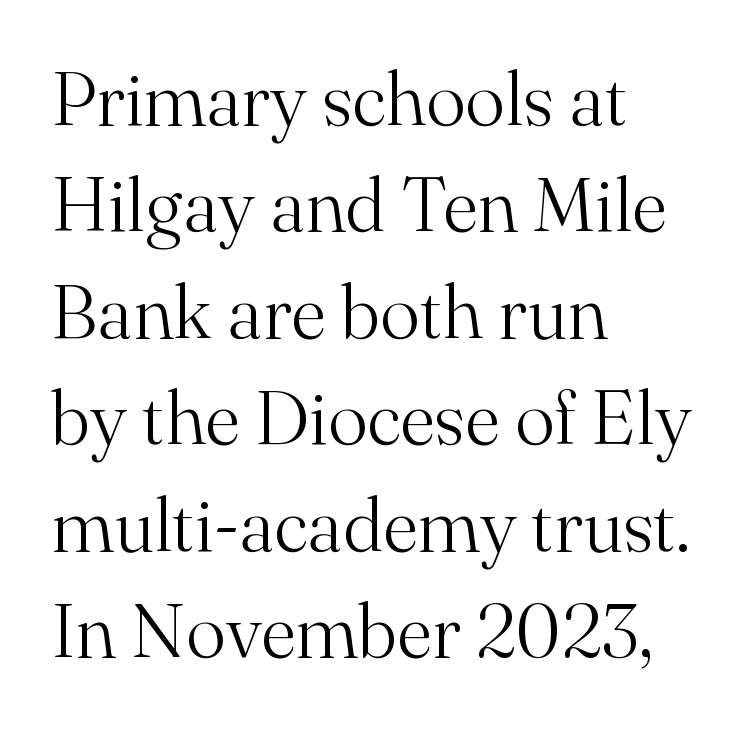
Regarding serifs, this sample has them. Baseline-to-baseline distance is the conventional proportion of letter height. Each word holds together tightly as a unit, with standard inter-letter gaps. Decoration check: the copy has no underline.
